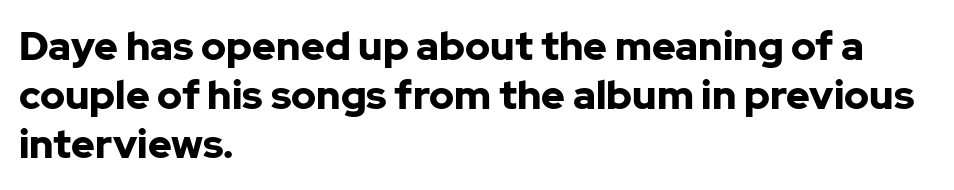
Q: Is the text bold? A: Yes.
Q: Is the text italic (slanted)? A: No, it is upright.
Q: Is the typeface a serif or a sans-serif typeface? A: Sans-serif.
Q: Is the text underlined? A: No.
Q: How is the paragraph aligned? A: Left-aligned.
Q: Is the spacing between letters normal or unusually wide? A: Normal.
Q: Width (condensed, normal, or wide)? A: Normal.
Q: Stroke contrast? A: Low.
Q: x-height? A: Medium.
Q: Monospaced? A: No.
